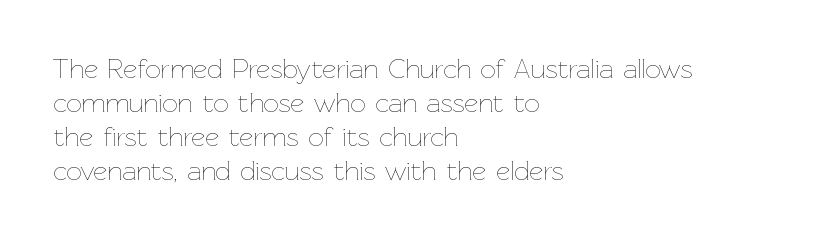
Q: Is the text bold? A: No.
Q: Is the text italic (slanted)? A: No, it is upright.
Q: Is the text underlined? A: No.
Q: How is the paragraph aligned? A: Left-aligned.
Q: Is the spacing between letters normal or unusually wide? A: Normal.
Q: Is the spacing between lines tight, normal or loose? A: Normal.
